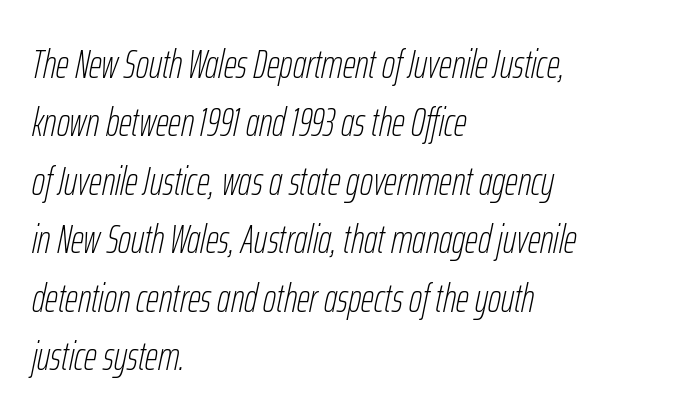
The image shows 40 px thin, condensed type, italic (leaning right); set left-aligned, normal line spacing (1.46x), normal letter spacing, not underlined; low stroke contrast and a medium x-height.
